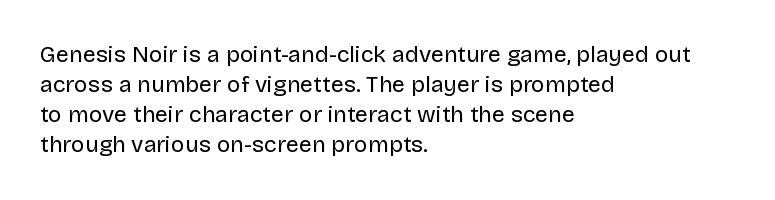
{"italic": "no", "bold": "no", "underline": "no", "align": "left", "line_spacing": "normal", "line_spacing_ratio": 1.31, "letter_spacing": "normal", "letter_spacing_em": 0.0, "glyph_px": 23}
